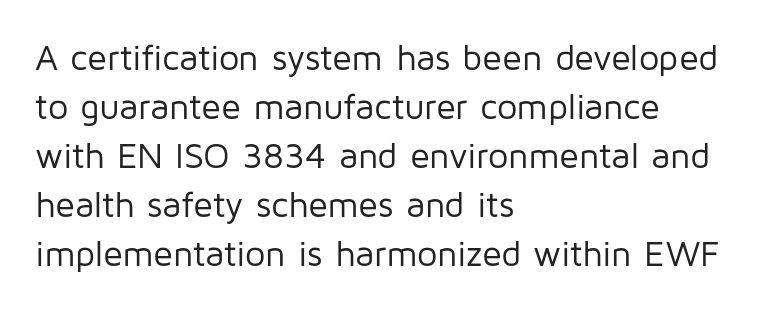
The image shows 36 px regular-weight sans-serif type, upright; set left-aligned, normal line spacing (1.36x), normal letter spacing, not underlined; low stroke contrast and a medium x-height.
